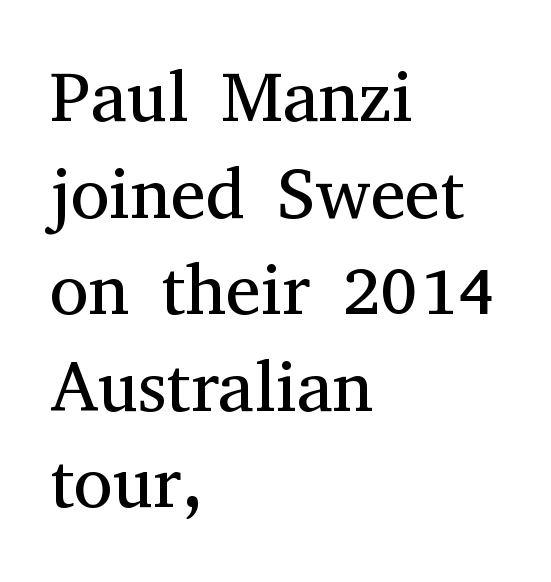
The image shows 71 px regular-weight serif type, upright; set left-aligned, normal line spacing (1.36x), normal letter spacing, not underlined; medium stroke contrast and a medium x-height.
